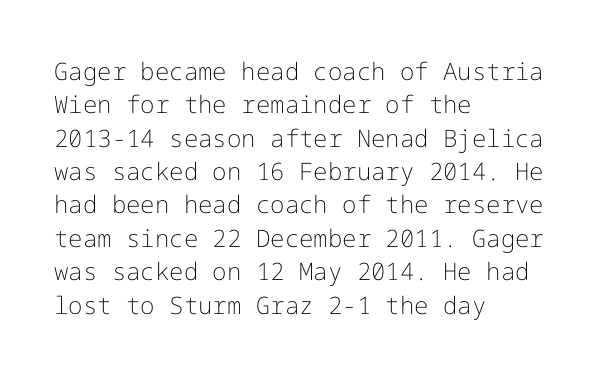
{"italic": "no", "bold": "no", "underline": "no", "align": "left", "line_spacing": "normal", "line_spacing_ratio": 1.39, "letter_spacing": "normal", "letter_spacing_em": 0.0, "glyph_px": 24}
